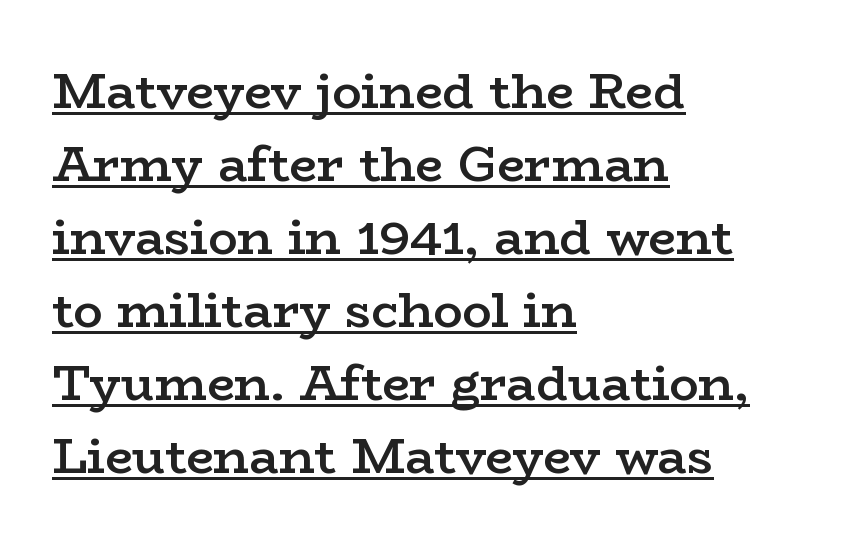
Q: Is the text bold? A: Semi-bold.
Q: Is the text italic (slanted)? A: No, it is upright.
Q: Is the typeface a serif or a sans-serif typeface? A: Serif.
Q: Is the text underlined? A: Yes.
Q: How is the paragraph aligned? A: Left-aligned.
Q: Is the spacing between letters normal or unusually wide? A: Normal.
Q: Is the spacing between lines tight, normal or loose? A: Normal.
Q: Width (condensed, normal, or wide)? A: Wide.
Q: Stroke contrast? A: Low.
Q: x-height? A: Medium.
Q: Monospaced? A: No.
